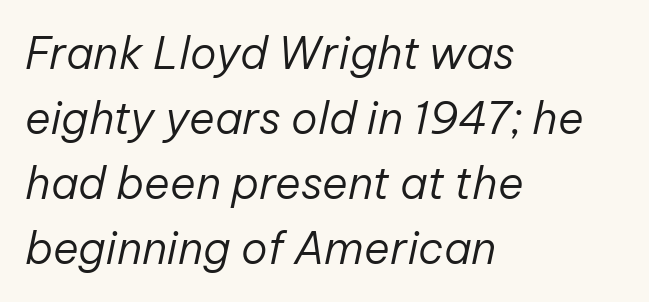
Characters follow at the spacing the type designer built in. The lettering tilts uniformly, giving the passage an italic look. Unbolded letterforms with no extra heft. Leftover space on each line is placed entirely after the last word. The leading is moderate, giving the passage an even texture. Looks like regular typesetting: each glyph gets only the width it needs.
